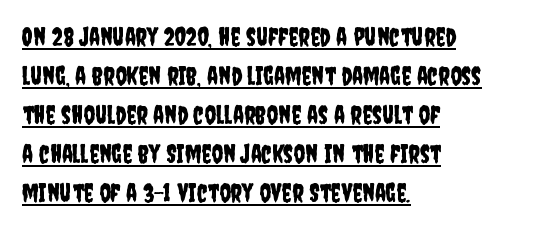
Quick note: interline space is typical. Compared with a centered layout, this one pins lines to the left instead. Notice how the stems are strictly vertical — no italics here. Check the space under the baseline: a stroke is drawn there. The letters sit at their default tracking, neither squeezed nor spread.
